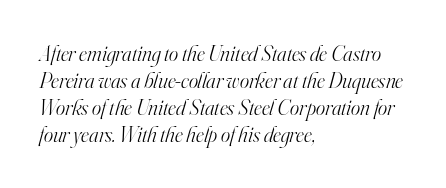
The image shows 22 px text type, italic (leaning right); set left-aligned, line spacing 1.23x, normal letter spacing, not underlined.
